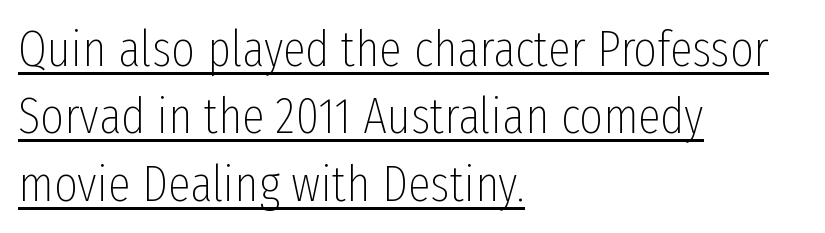
{"serif": "no", "italic": "no", "bold": "no", "weight": "thin", "width": "condensed", "stroke_contrast": "low", "x_height": "medium", "monospaced": "no", "underline": "yes", "align": "left", "line_spacing": "normal", "line_spacing_ratio": 1.32, "letter_spacing": "normal", "letter_spacing_em": 0.0, "glyph_px": 51}
